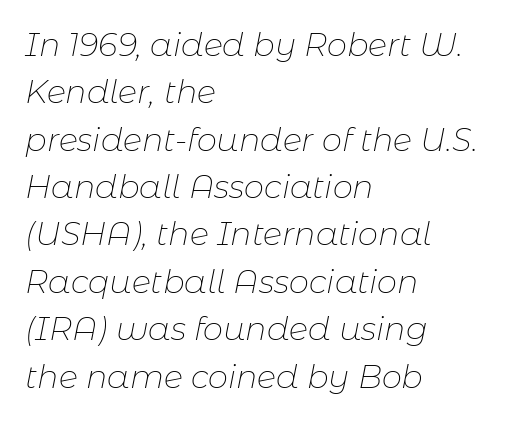
The image shows 32 px thin type, italic (leaning right); set left-aligned, normal line spacing (1.48x), normal letter spacing, not underlined; low stroke contrast and a medium x-height.
